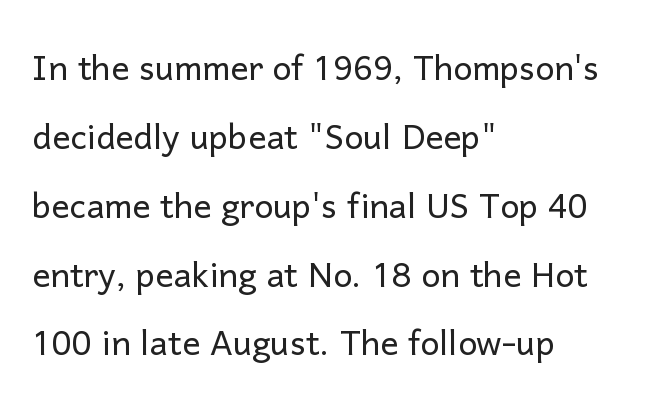
Is there much room between lines? A standard amount, neither cramped nor airy. The specimen omits any rule beneath the text block's lines. The passage shown is not bold in any degree. These lines are composed in type without serifs.
